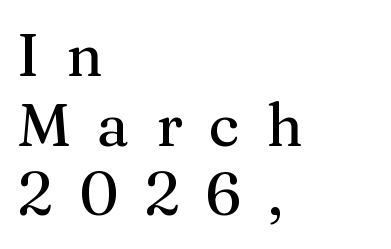
{"serif": "yes", "italic": "no", "width": "normal", "stroke_contrast": "medium", "x_height": "medium", "monospaced": "no", "underline": "no", "align": "left", "line_spacing_ratio": 1.16, "letter_spacing": "wide", "letter_spacing_em": 0.44, "glyph_px": 60}
